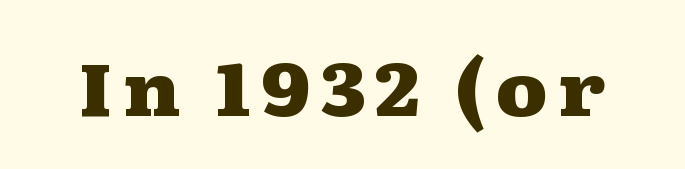
Q: Is the text bold? A: Yes.
Q: Is the text italic (slanted)? A: No, it is upright.
Q: Is the typeface a serif or a sans-serif typeface? A: Serif.
Q: Is the text underlined? A: No.
Q: Width (condensed, normal, or wide)? A: Wide.
Q: Stroke contrast? A: Medium.
Q: x-height? A: Medium.
Q: Monospaced? A: No.
